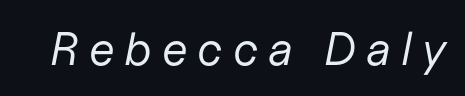
Compared with a typical body face, this is equally light or lighter still. Looks like regular typesetting: each glyph gets only the width it needs. A clean baseline with only descenders dipping below it. The type is letterspaced generously, with wide tracking. An italicized treatment has been applied to the whole sample.
